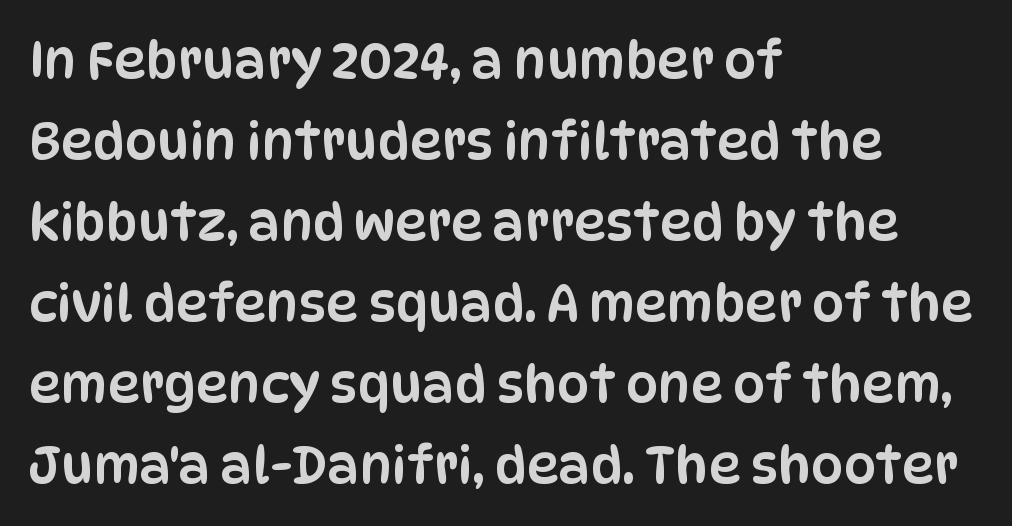
{"serif": "no", "italic": "no", "width": "condensed", "stroke_contrast": "low", "x_height": "large", "monospaced": "no", "underline": "no", "align": "left", "line_spacing": "normal", "line_spacing_ratio": 1.59, "letter_spacing": "normal", "letter_spacing_em": 0.0, "glyph_px": 51}
